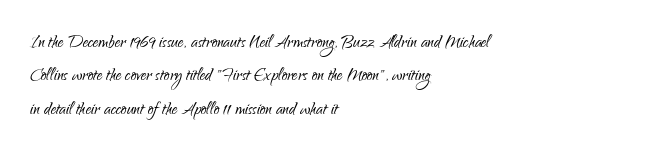
Q: Is the text bold? A: No.
Q: Is the text italic (slanted)? A: Yes.
Q: Is the text underlined? A: No.
Q: How is the paragraph aligned? A: Left-aligned.
Q: Is the spacing between letters normal or unusually wide? A: Normal.
Q: Is the spacing between lines tight, normal or loose? A: Normal.
